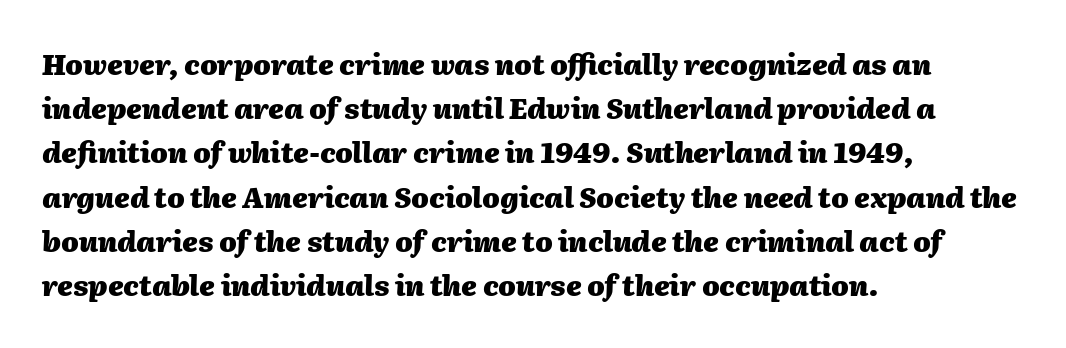
The line texture is even and compact thanks to regular tracking. Think of a printed novel: that variable character pitch is what you see here. Layout note: lines flush left. The leading is moderate, giving the passage an even texture. Descenders hang freely into open space.
